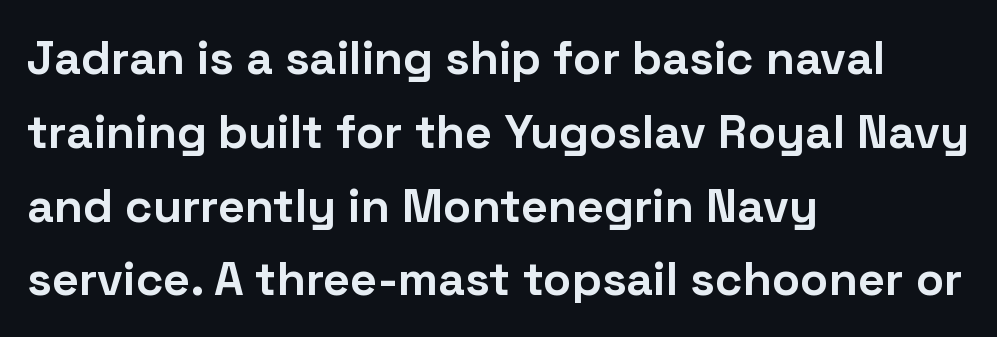
The image shows 47 px bold sans-serif type, upright; set left-aligned, normal line spacing (1.57x), normal letter spacing, not underlined; low stroke contrast and a medium x-height.
